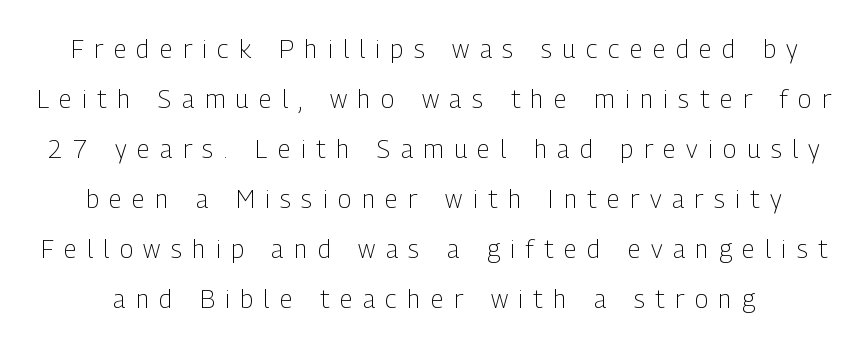
Q: Is the text bold? A: No.
Q: Is the text italic (slanted)? A: No, it is upright.
Q: Is the text underlined? A: No.
Q: Is the spacing between letters normal or unusually wide? A: Unusually wide.
Q: Is the spacing between lines tight, normal or loose? A: Loose.
